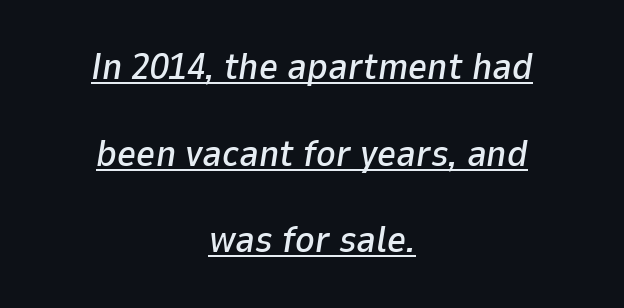
{"italic": "yes", "lean": "right", "slant_degrees": 9, "width": "normal", "stroke_contrast": "low", "x_height": "medium", "monospaced": "no", "underline": "yes", "align": "center", "line_spacing": "loose", "line_spacing_ratio": 2.34, "letter_spacing": "normal", "letter_spacing_em": 0.0, "glyph_px": 37}
